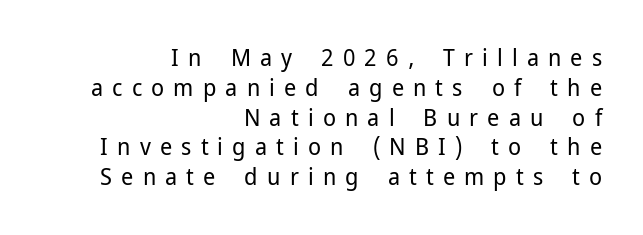
The image shows 24 px text type, upright; set right-aligned, line spacing 1.24x, unusually wide letter spacing (+0.38 em), not underlined.
